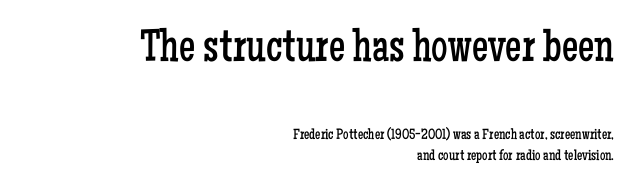
{"serif": "yes", "italic": "no", "bold": "no", "weight": "regular", "width": "condensed", "stroke_contrast": "low", "x_height": "medium", "monospaced": "no", "underline": "no", "align": "right", "line_spacing": "normal", "line_spacing_ratio": 1.38, "letter_spacing": "normal", "letter_spacing_em": 0.0, "larger_block": "first", "size_ratio": 3.07, "glyph_px": 46}
